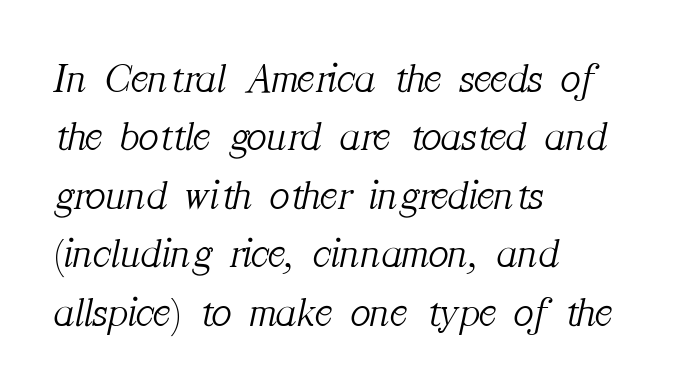
Q: Is the text bold? A: No.
Q: Is the text italic (slanted)? A: Yes, it leans right by about 12 degrees.
Q: Is the typeface a serif or a sans-serif typeface? A: Serif.
Q: Is the text underlined? A: No.
Q: How is the paragraph aligned? A: Left-aligned.
Q: Is the spacing between letters normal or unusually wide? A: Normal.
Q: Is the spacing between lines tight, normal or loose? A: Normal.
Q: Width (condensed, normal, or wide)? A: Normal.
Q: Stroke contrast? A: Medium.
Q: x-height? A: Medium.
Q: Monospaced? A: No.
